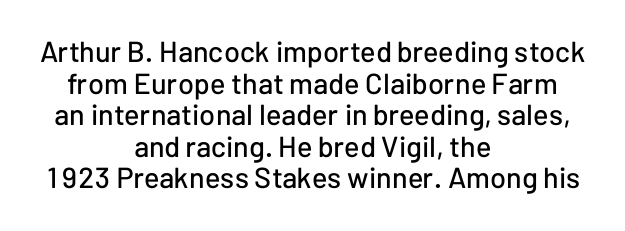
Q: Is the text italic (slanted)? A: No, it is upright.
Q: Is the typeface a serif or a sans-serif typeface? A: Sans-serif.
Q: Is the text underlined? A: No.
Q: How is the paragraph aligned? A: Centered.
Q: Is the spacing between letters normal or unusually wide? A: Normal.
Q: Is the spacing between lines tight, normal or loose? A: Tight.
Q: Width (condensed, normal, or wide)? A: Normal.
Q: Stroke contrast? A: Low.
Q: x-height? A: Medium.
Q: Monospaced? A: No.
